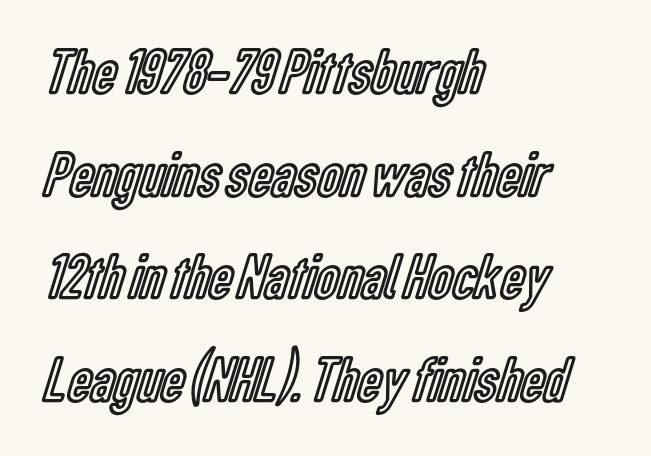
Q: Is the text italic (slanted)? A: Yes.
Q: Is the text underlined? A: No.
Q: How is the paragraph aligned? A: Left-aligned.
Q: Is the spacing between letters normal or unusually wide? A: Normal.
Q: Is the spacing between lines tight, normal or loose? A: Normal.
Q: Width (condensed, normal, or wide)? A: Condensed.
Q: x-height? A: Medium.
Q: Monospaced? A: No.
